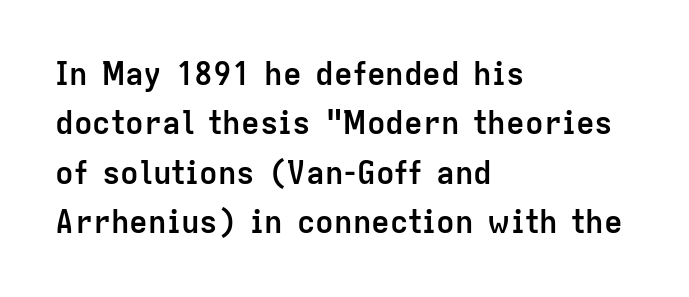
Q: Is the text bold? A: Yes.
Q: Is the text italic (slanted)? A: No, it is upright.
Q: Is the typeface a serif or a sans-serif typeface? A: Sans-serif.
Q: Is the text underlined? A: No.
Q: How is the paragraph aligned? A: Left-aligned.
Q: Is the spacing between letters normal or unusually wide? A: Normal.
Q: Is the spacing between lines tight, normal or loose? A: Normal.
Q: Width (condensed, normal, or wide)? A: Normal.
Q: Stroke contrast? A: Low.
Q: x-height? A: Medium.
Q: Monospaced? A: No.
